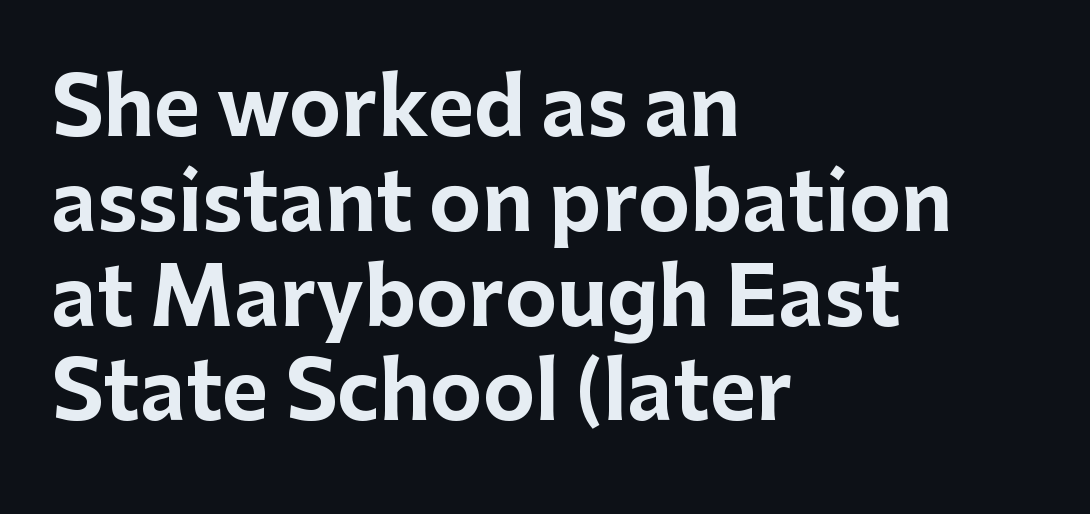
Emphasis by weight is at full strength: bold. The face used here is a sans, in the tradition of grotesques and geometrics. These lines are set flush left with a ragged right edge. The typography opts for an upright posture over an oblique one.
